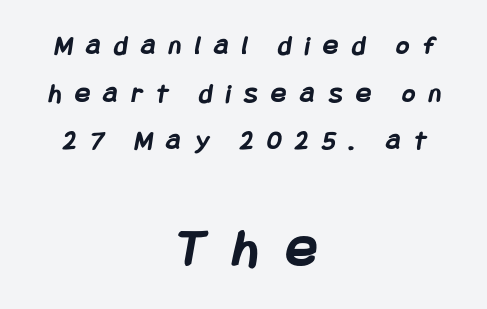
The image shows 57 px semibold, condensed sans-serif type; set centered, normal line spacing (1.7x), unusually wide letter spacing (+0.49 em), not underlined; the second (bottom) block is 2.04x larger; low stroke contrast and a large x-height.
